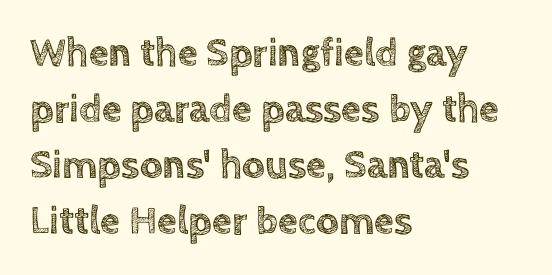
Q: Is the text italic (slanted)? A: No, it is upright.
Q: Is the text underlined? A: No.
Q: How is the paragraph aligned? A: Left-aligned.
Q: Is the spacing between letters normal or unusually wide? A: Normal.
Q: Is the spacing between lines tight, normal or loose? A: Normal.
Q: Width (condensed, normal, or wide)? A: Normal.
Q: x-height? A: Large.
Q: Monospaced? A: No.
